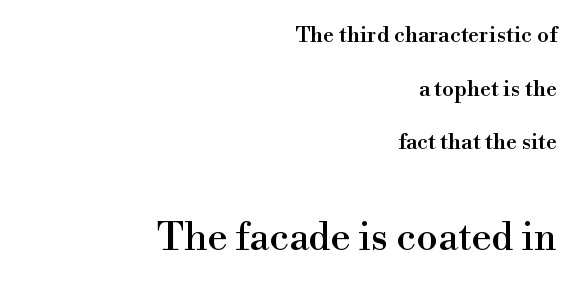
The image shows 39 px serif type, upright; set right-aligned, loose line spacing (2.44x), normal letter spacing, not underlined; the second (bottom) block is 1.77x larger; a small x-height.
